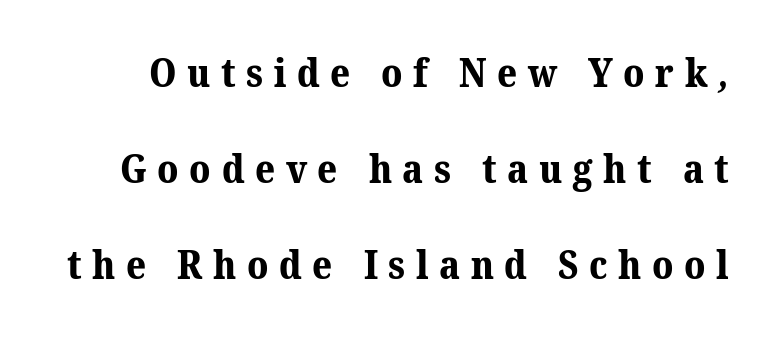
The image shows 39 px bold serif type; set loose line spacing (2.46x), unusually wide letter spacing (+0.27 em), not underlined; medium stroke contrast and a medium x-height.
